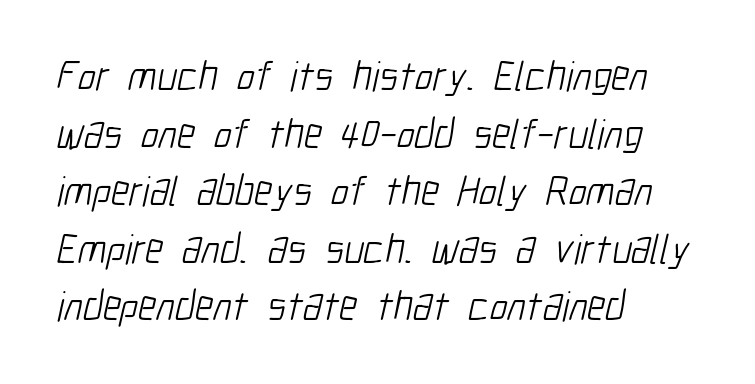
Descenders are the only things crossing below the line. Layout note: lines flush left. Observe the absence of serifs on each vertical stroke in this sample. You could not count columns in this text — the font is proportionally spaced. A typesetter would call this leading conventional body-copy spacing.
